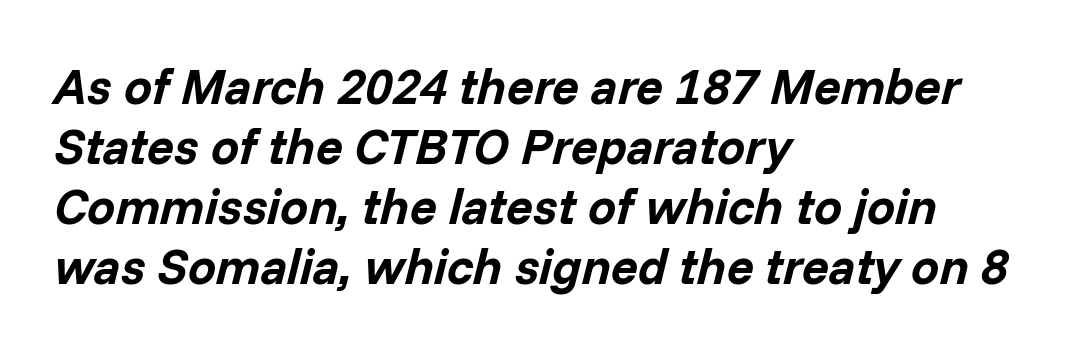
Line starts are locked; line ends wander. Beneath every word, the page is bare. Note the varied advance widths — an 'i' is clearly narrower than an 'm'. The horizontal fit of the characters is conventional and even.
